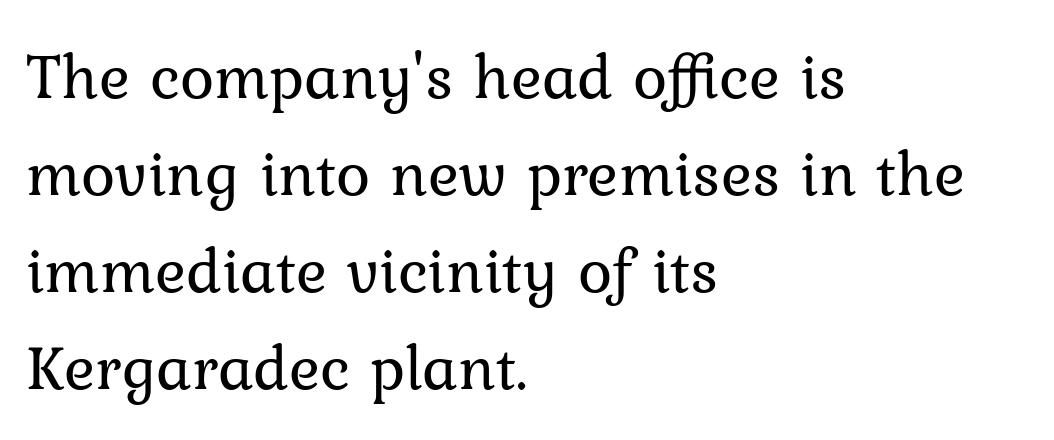
Q: Is the text bold? A: No.
Q: Is the text italic (slanted)? A: No, it is upright.
Q: Is the typeface a serif or a sans-serif typeface? A: Serif.
Q: Is the text underlined? A: No.
Q: How is the paragraph aligned? A: Left-aligned.
Q: Is the spacing between letters normal or unusually wide? A: Normal.
Q: Is the spacing between lines tight, normal or loose? A: Normal.
Q: Width (condensed, normal, or wide)? A: Normal.
Q: Stroke contrast? A: Low.
Q: x-height? A: Medium.
Q: Monospaced? A: No.
